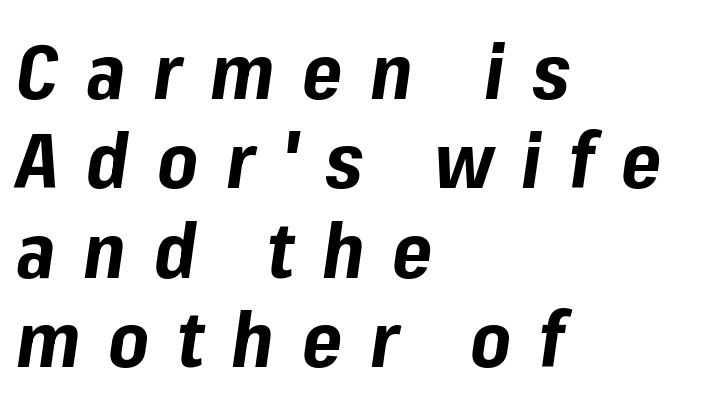
{"italic": "yes", "lean": "right", "slant_degrees": 8, "bold": "yes", "weight": "bold", "width": "normal", "stroke_contrast": "low", "x_height": "medium", "monospaced": "no", "underline": "no", "align": "left", "line_spacing_ratio": 1.16, "letter_spacing": "wide", "letter_spacing_em": 0.36, "glyph_px": 77}
